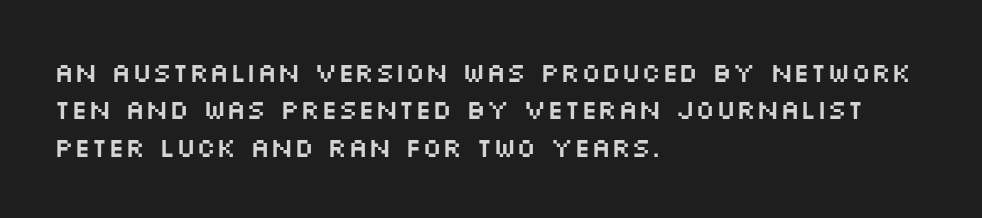
Normally led — the rows are evenly, conventionally spaced. Letter spacing: default. This is the regular roman posture of the typeface. Clear beneath every line of the passage. This rendering uses left alignment, leaving the right contour irregular.
